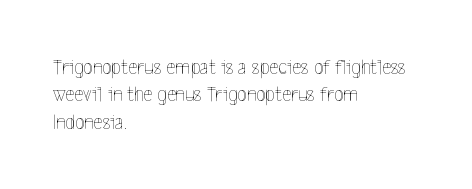
Counters stay open thanks to moderate or lighter strokes. All the whitespace from short lines collects on the right. Normally led — the rows are evenly, conventionally spaced. The glyphs are unaccompanied by any horizontal stroke below them.
